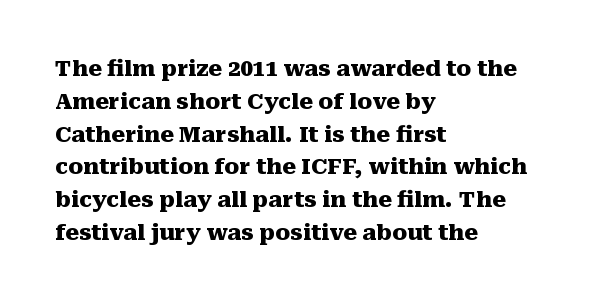
The image shows 22 px bold type, upright; set left-aligned, normal line spacing (1.49x), normal letter spacing, not underlined.
